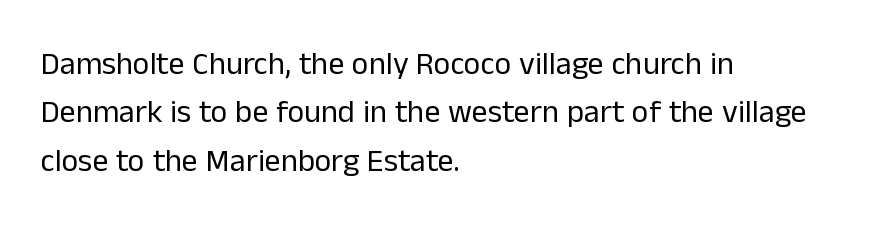
Q: Is the text bold? A: No.
Q: Is the text italic (slanted)? A: No, it is upright.
Q: Is the typeface a serif or a sans-serif typeface? A: Sans-serif.
Q: Is the text underlined? A: No.
Q: How is the paragraph aligned? A: Left-aligned.
Q: Is the spacing between letters normal or unusually wide? A: Normal.
Q: Is the spacing between lines tight, normal or loose? A: Normal.
Q: Width (condensed, normal, or wide)? A: Normal.
Q: Stroke contrast? A: Low.
Q: x-height? A: Medium.
Q: Monospaced? A: No.
